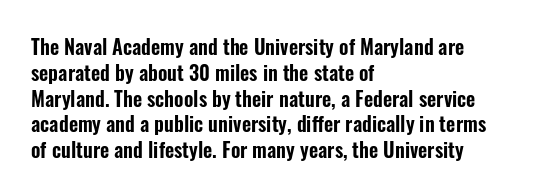
The image shows 20 px text type, upright; set left-aligned, normal line spacing (1.29x), normal letter spacing, not underlined.
